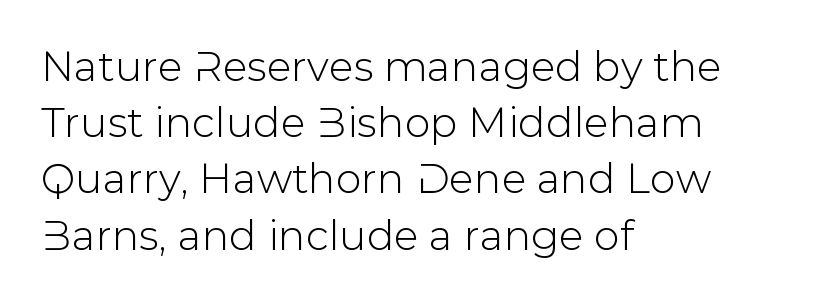
{"serif": "no", "italic": "no", "width": "normal", "stroke_contrast": "low", "x_height": "medium", "monospaced": "no", "underline": "no", "align": "left", "line_spacing": "normal", "line_spacing_ratio": 1.37, "letter_spacing": "normal", "letter_spacing_em": 0.0, "glyph_px": 41}
